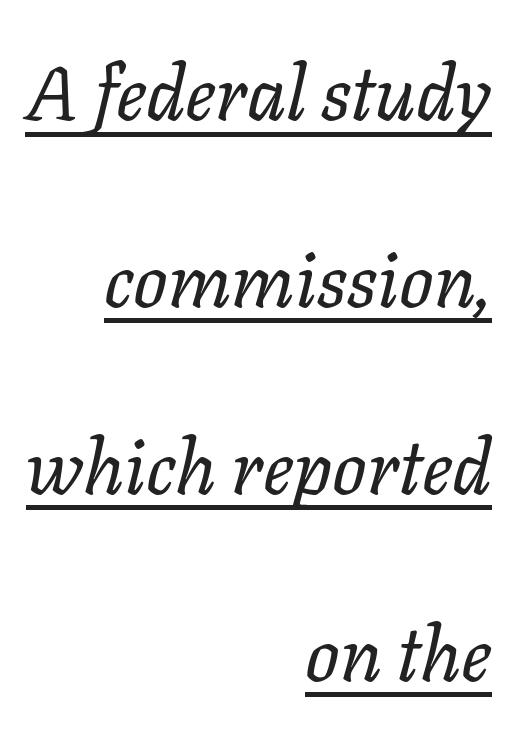
The image shows 76 px regular-weight type, italic (leaning right); set right-aligned, loose line spacing (2.46x), normal letter spacing, underlined; low stroke contrast and a medium x-height.
